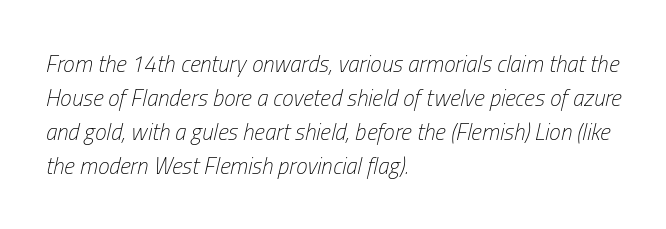
Q: Is the text bold? A: No.
Q: Is the text italic (slanted)? A: Yes, it leans right by about 13 degrees.
Q: Is the text underlined? A: No.
Q: How is the paragraph aligned? A: Left-aligned.
Q: Is the spacing between letters normal or unusually wide? A: Normal.
Q: Is the spacing between lines tight, normal or loose? A: Normal.
